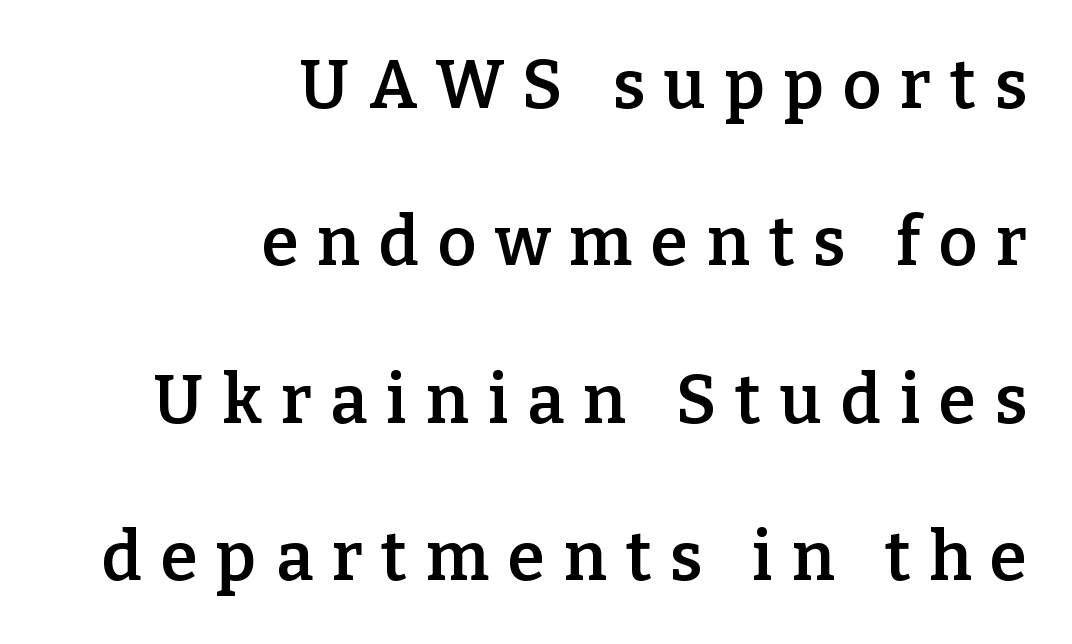
{"serif": "yes", "italic": "no", "bold": "semi", "weight": "semibold", "width": "normal", "stroke_contrast": "low", "x_height": "medium", "monospaced": "no", "underline": "no", "align": "right", "line_spacing": "loose", "line_spacing_ratio": 2.35, "letter_spacing": "wide", "letter_spacing_em": 0.28, "glyph_px": 67}
